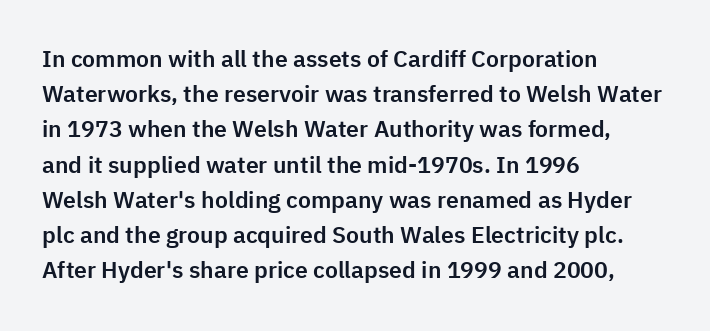
The designer left line spacing at the default. The face used here is rendered with its standard letterfit. The letters stand upright; this is a roman face. The rag falls on the right side of this text block. The words here are not underlined.
